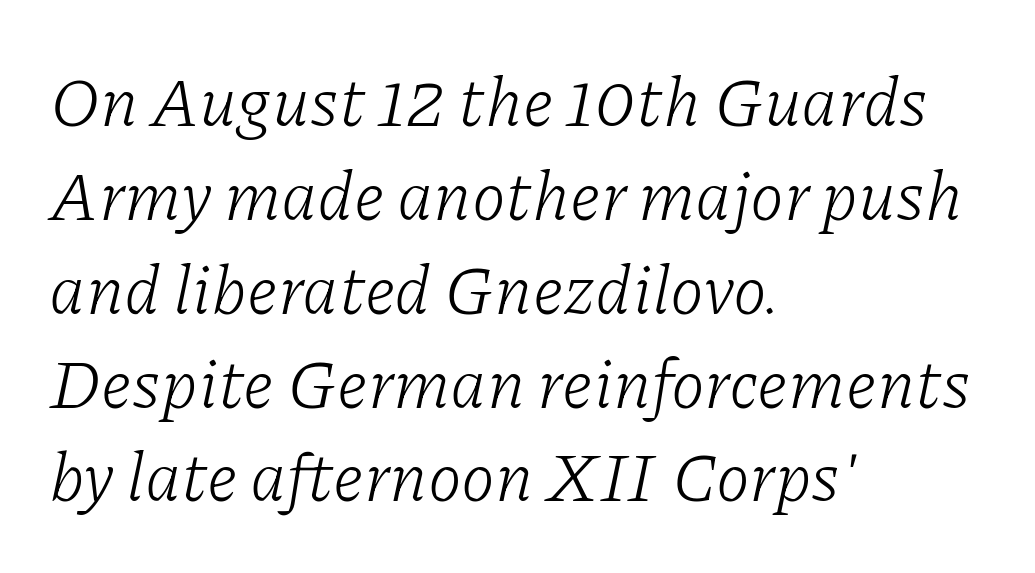
The image shows 69 px light serif type, italic (leaning right); set left-aligned, normal line spacing (1.36x), normal letter spacing, not underlined; low stroke contrast and a medium x-height.
